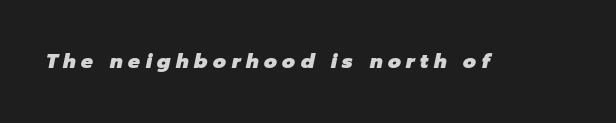
{"italic": "yes", "lean": "right", "slant_degrees": 12, "bold": "yes", "underline": "no", "letter_spacing": "wide", "letter_spacing_em": 0.27, "glyph_px": 20}
